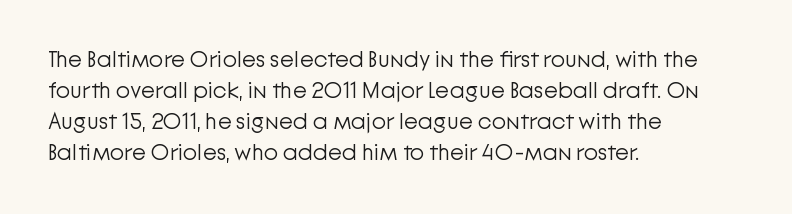
The image shows 23 px text type, upright; set left-aligned, normal line spacing (1.35x), normal letter spacing, not underlined.
